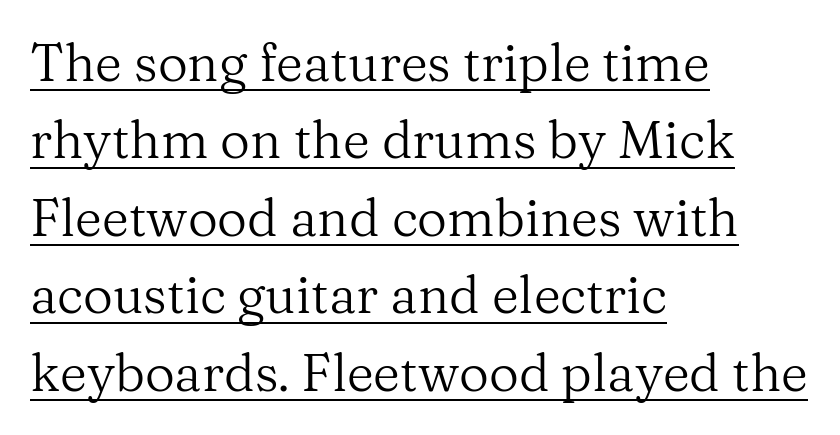
Q: Is the text bold? A: No.
Q: Is the text italic (slanted)? A: No, it is upright.
Q: Is the typeface a serif or a sans-serif typeface? A: Serif.
Q: Is the text underlined? A: Yes.
Q: How is the paragraph aligned? A: Left-aligned.
Q: Is the spacing between letters normal or unusually wide? A: Normal.
Q: Is the spacing between lines tight, normal or loose? A: Normal.
Q: Width (condensed, normal, or wide)? A: Normal.
Q: Stroke contrast? A: Medium.
Q: x-height? A: Medium.
Q: Monospaced? A: No.
